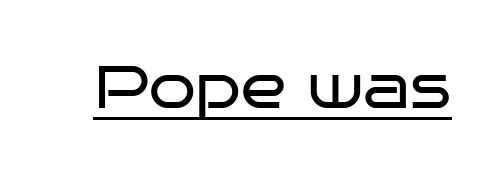
Q: Is the text bold? A: No.
Q: Is the text italic (slanted)? A: No, it is upright.
Q: Is the typeface a serif or a sans-serif typeface? A: Sans-serif.
Q: Is the text underlined? A: Yes.
Q: Is the spacing between letters normal or unusually wide? A: Normal.
Q: Width (condensed, normal, or wide)? A: Wide.
Q: Stroke contrast? A: Low.
Q: x-height? A: Large.
Q: Monospaced? A: No.
